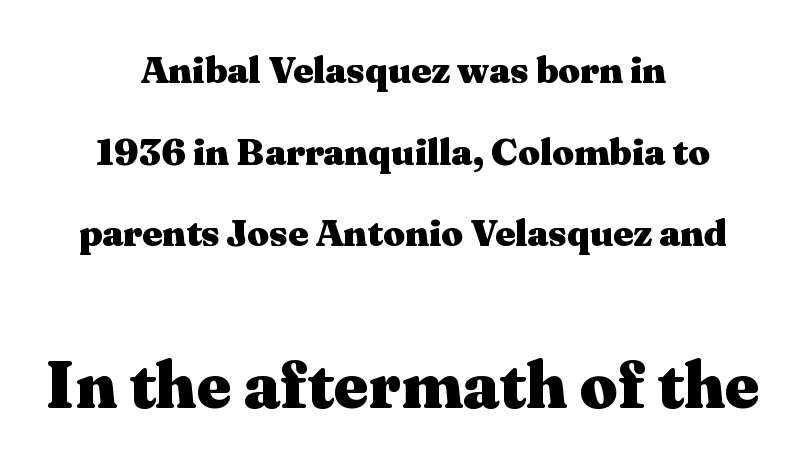
{"serif": "yes", "italic": "no", "bold": "yes", "weight": "heavy", "width": "wide", "stroke_contrast": "medium", "x_height": "medium", "monospaced": "no", "underline": "no", "align": "center", "line_spacing": "loose", "line_spacing_ratio": 2.15, "letter_spacing": "normal", "letter_spacing_em": 0.0, "larger_block": "second", "size_ratio": 1.74, "glyph_px": 66}
